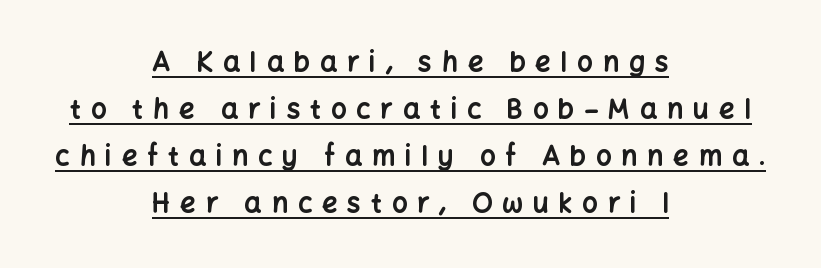
Honestly, the underline is the first thing you notice here. Do the letters lean? They stand straight. Each glyph is drawn with heavy, bold strokes. The paragraph shown floats in the horizontal middle. Students, note that the glyphs here are deliberately spaced far apart.
